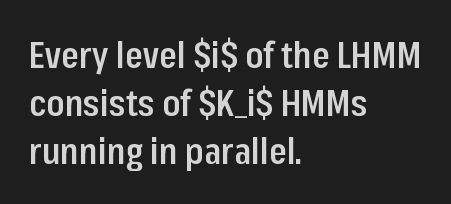
The image shows 36 px semibold, condensed sans-serif type, upright; set left-aligned, normal line spacing (1.33x), normal letter spacing, not underlined; low stroke contrast and a medium x-height.
